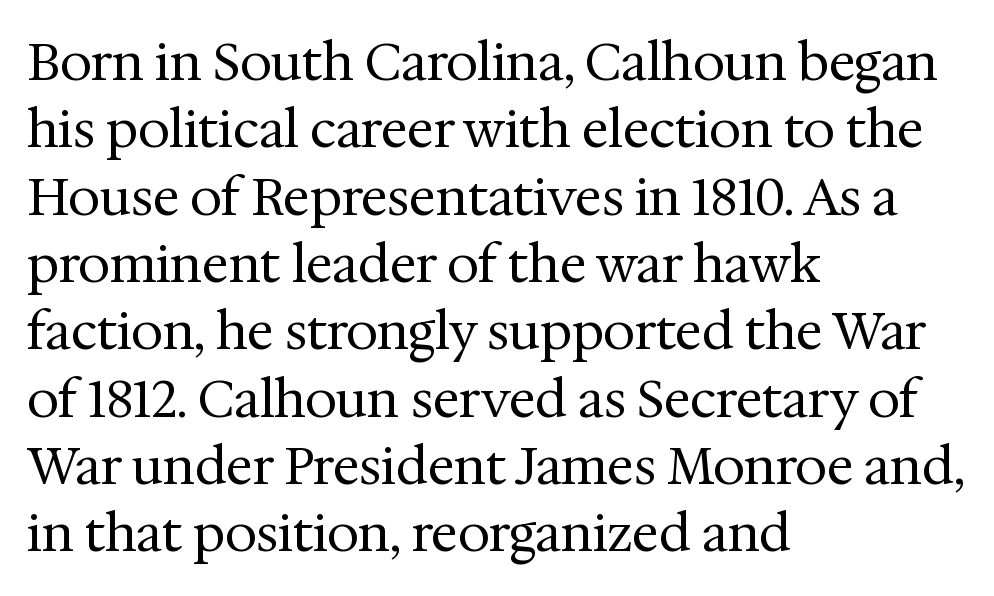
The image shows 51 px regular-weight serif type, upright; set left-aligned, normal line spacing (1.32x), normal letter spacing, not underlined; medium stroke contrast and a medium x-height.
